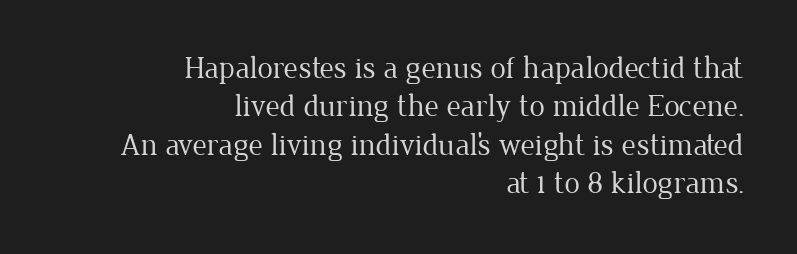
The image shows 31 px regular-weight serif type, upright; set right-aligned, line spacing 1.24x, normal letter spacing, not underlined; low stroke contrast and a medium x-height.
